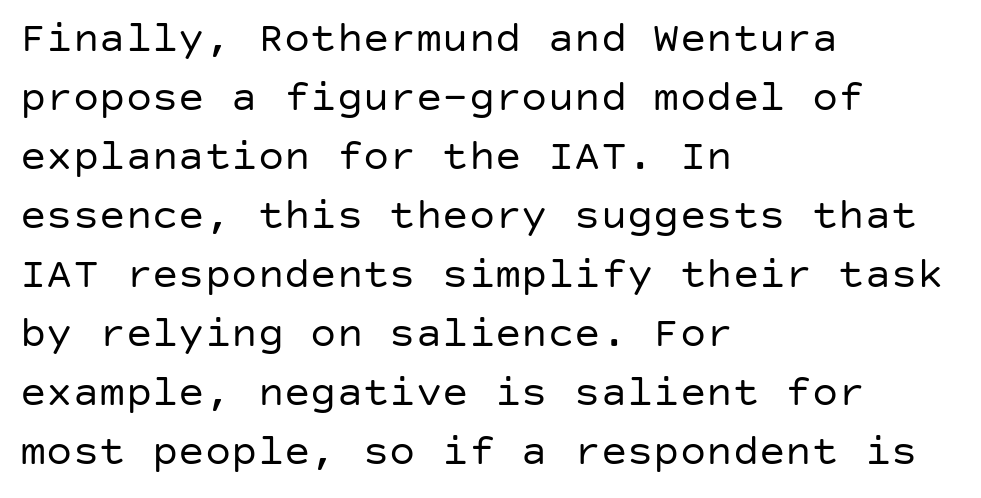
No word sits above an underline. The leading is moderate, giving the passage an even texture. Stroke mass is kept to a normal reading level or below. Students, note that the glyphs here touch the page at normal intervals.
